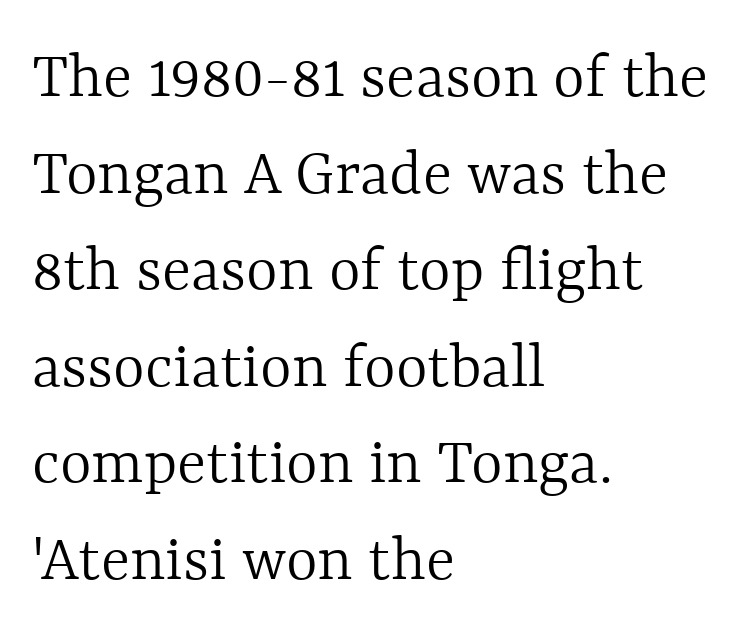
Q: Is the text bold? A: No.
Q: Is the text italic (slanted)? A: No, it is upright.
Q: Is the text underlined? A: No.
Q: How is the paragraph aligned? A: Left-aligned.
Q: Is the spacing between letters normal or unusually wide? A: Normal.
Q: Is the spacing between lines tight, normal or loose? A: Normal.
Q: Width (condensed, normal, or wide)? A: Normal.
Q: x-height? A: Medium.
Q: Monospaced? A: No.
